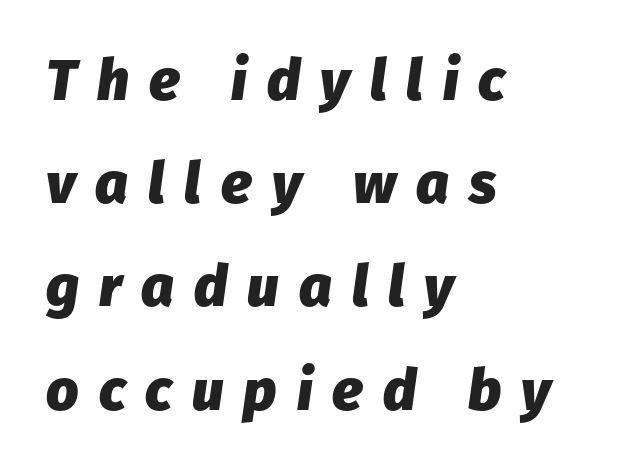
Q: Is the text bold? A: Yes.
Q: Is the text italic (slanted)? A: Yes, it leans right by about 8 degrees.
Q: Is the text underlined? A: No.
Q: How is the paragraph aligned? A: Left-aligned.
Q: Is the spacing between letters normal or unusually wide? A: Unusually wide.
Q: Width (condensed, normal, or wide)? A: Normal.
Q: Stroke contrast? A: Low.
Q: x-height? A: Medium.
Q: Monospaced? A: No.
